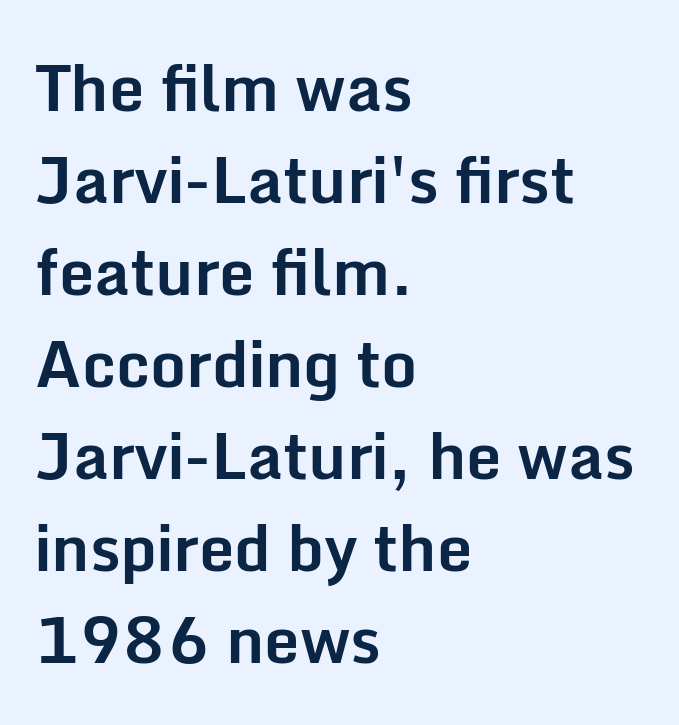
{"serif": "no", "italic": "no", "bold": "yes", "weight": "bold", "width": "normal", "stroke_contrast": "low", "x_height": "medium", "monospaced": "no", "underline": "no", "align": "left", "line_spacing": "normal", "line_spacing_ratio": 1.46, "letter_spacing": "normal", "letter_spacing_em": 0.0, "glyph_px": 63}
